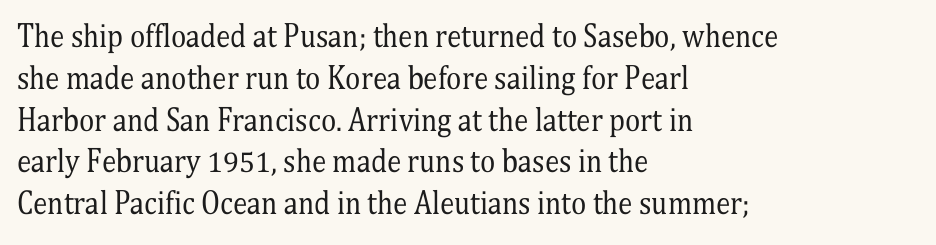
{"serif": "yes", "italic": "no", "bold": "no", "weight": "regular", "width": "condensed", "stroke_contrast": "medium", "x_height": "medium", "monospaced": "no", "underline": "no", "align": "left", "line_spacing": "normal", "line_spacing_ratio": 1.44, "letter_spacing": "normal", "letter_spacing_em": 0.0, "glyph_px": 29}
